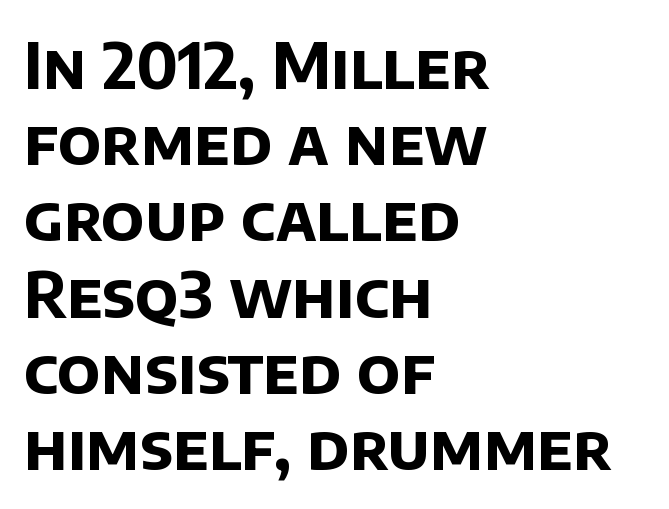
A typesetter would label this face a sans. Here the designer chose a conventional face with non-uniform glyph widths. Tracking value appears to be zero — textbook default spacing. Type without underlining. Typesetter's note: full bold, strokes at maximum text heaviness. The paragraph shown leans on its left margin.
